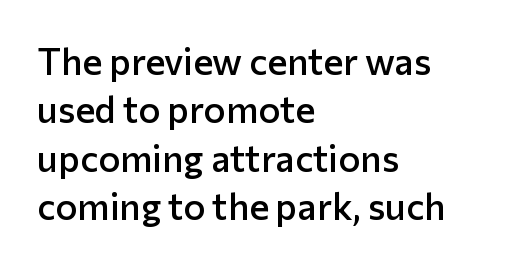
{"serif": "no", "italic": "no", "bold": "semi", "weight": "semibold", "width": "normal", "stroke_contrast": "low", "x_height": "medium", "monospaced": "no", "underline": "no", "align": "left", "line_spacing": "normal", "line_spacing_ratio": 1.31, "letter_spacing": "normal", "letter_spacing_em": 0.0, "glyph_px": 37}
